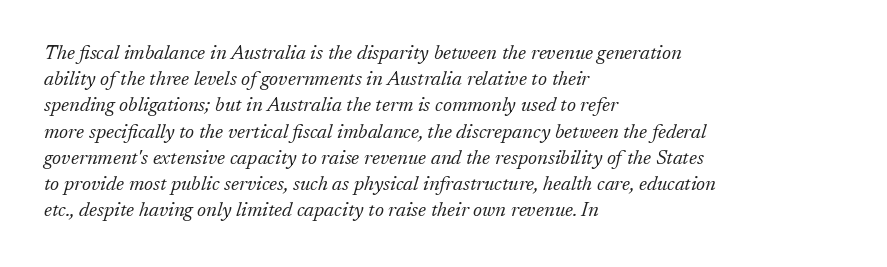
{"italic": "yes", "lean": "right", "slant_degrees": 17, "bold": "no", "underline": "no", "align": "left", "line_spacing": "normal", "line_spacing_ratio": 1.31, "letter_spacing": "normal", "letter_spacing_em": 0.0, "glyph_px": 20}
